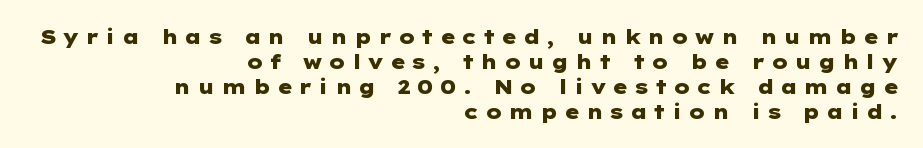
This is roman type, the default non-slanted kind. The setting favours the right margin, as signatures and pull-quotes sometimes do. Emphasis by weight is at full strength: bold. Substantial extra tracking has been applied to these lines. The rows are spaced the way most documents space them. The area under the type is left untouched.
